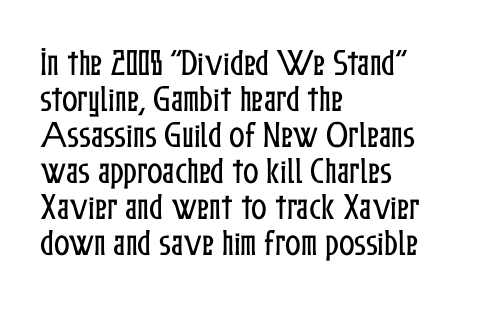
Q: Is the text italic (slanted)? A: No, it is upright.
Q: Is the text underlined? A: No.
Q: How is the paragraph aligned? A: Left-aligned.
Q: Is the spacing between letters normal or unusually wide? A: Normal.
Q: Width (condensed, normal, or wide)? A: Condensed.
Q: Stroke contrast? A: Low.
Q: x-height? A: Medium.
Q: Monospaced? A: No.
